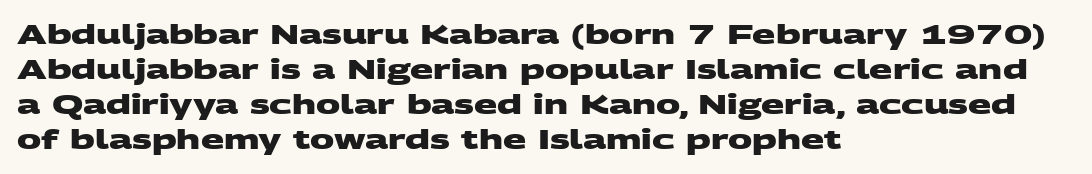
The image shows 27 px bold type; set left-aligned, normal line spacing (1.3x), normal letter spacing, not underlined.
